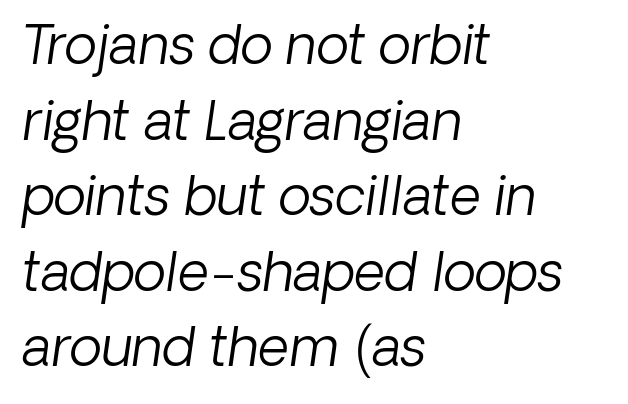
Q: Is the text bold? A: No.
Q: Is the typeface a serif or a sans-serif typeface? A: Sans-serif.
Q: Is the text underlined? A: No.
Q: How is the paragraph aligned? A: Left-aligned.
Q: Is the spacing between letters normal or unusually wide? A: Normal.
Q: Is the spacing between lines tight, normal or loose? A: Normal.
Q: Width (condensed, normal, or wide)? A: Normal.
Q: Stroke contrast? A: Low.
Q: x-height? A: Medium.
Q: Monospaced? A: No.
